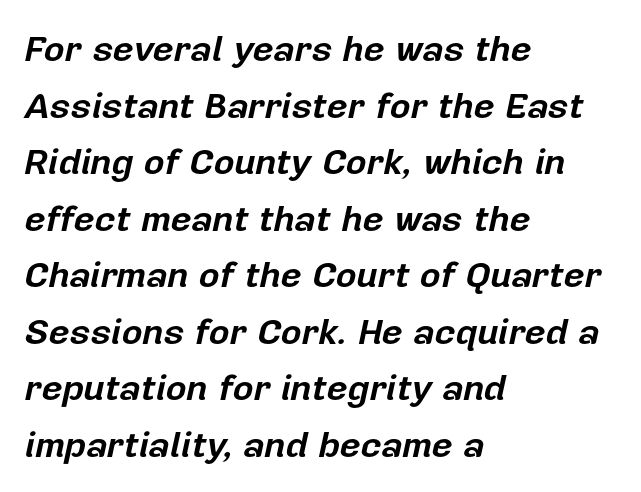
Q: Is the text bold? A: Yes.
Q: Is the text italic (slanted)? A: Yes, it leans right by about 12 degrees.
Q: Is the text underlined? A: No.
Q: How is the paragraph aligned? A: Left-aligned.
Q: Is the spacing between letters normal or unusually wide? A: Normal.
Q: Is the spacing between lines tight, normal or loose? A: Normal.
Q: Width (condensed, normal, or wide)? A: Normal.
Q: Stroke contrast? A: Low.
Q: x-height? A: Medium.
Q: Monospaced? A: No.
